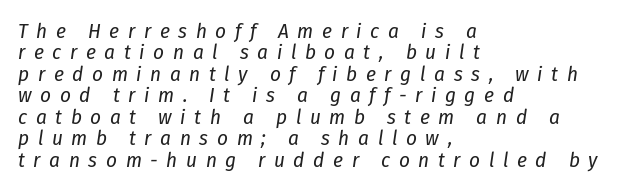
{"italic": "yes", "lean": "right", "slant_degrees": 8, "bold": "no", "underline": "no", "align": "left", "line_spacing": "tight", "line_spacing_ratio": 1.02, "letter_spacing": "wide", "letter_spacing_em": 0.41, "glyph_px": 21}
